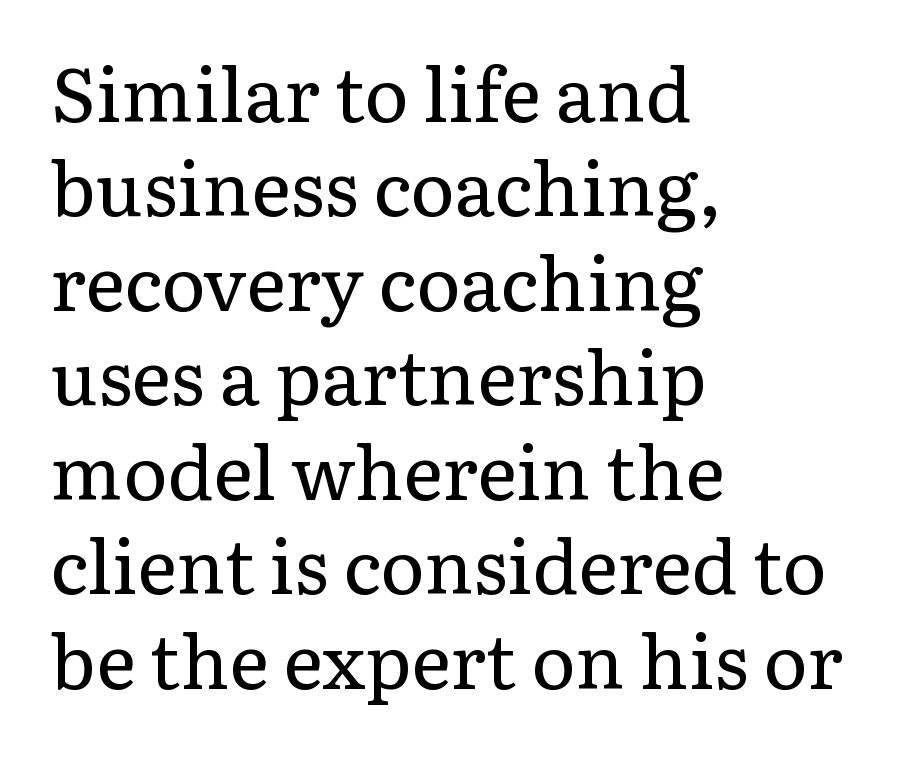
The image shows 75 px regular-weight serif type, upright; set left-aligned, normal line spacing (1.26x), normal letter spacing, not underlined; low stroke contrast and a medium x-height.
